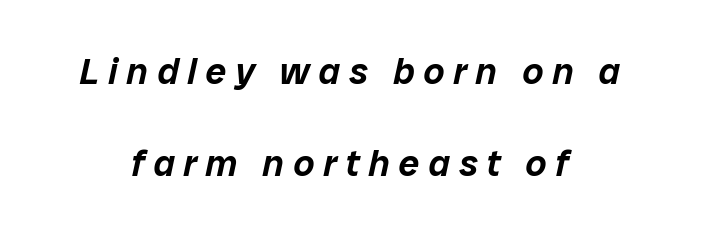
This block would shrink considerably if given ordinary leading; it's expanded now. The letterforms stand isolated, each surrounded by extra space. Caption: multi-line text, centered on the measure. Emphasis-style slanted type is in use. Do the characters align in a grid? No, the font is proportional. Anything drawn beneath the words? Only blank space.
